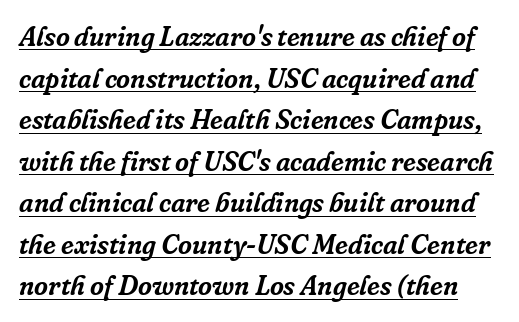
The words here are underlined. Caption: standard tracking, unaltered. The designer left line spacing at the default. The axis of the letterforms is tilted away from vertical.
